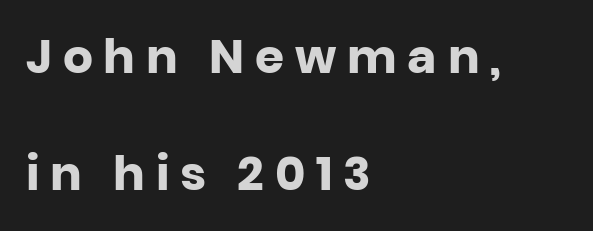
{"serif": "no", "italic": "no", "bold": "yes", "weight": "heavy", "width": "normal", "stroke_contrast": "low", "x_height": "large", "monospaced": "no", "underline": "no", "align": "left", "line_spacing": "loose", "line_spacing_ratio": 2.48, "letter_spacing": "wide", "letter_spacing_em": 0.23, "glyph_px": 47}
